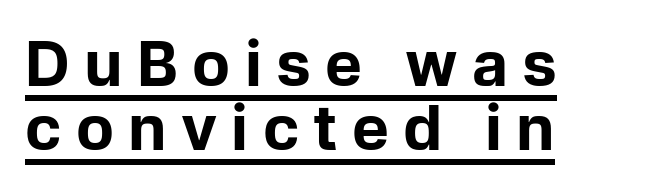
Q: Is the text bold? A: Yes.
Q: Is the text italic (slanted)? A: No, it is upright.
Q: Is the typeface a serif or a sans-serif typeface? A: Sans-serif.
Q: Is the text underlined? A: Yes.
Q: How is the paragraph aligned? A: Left-aligned.
Q: Is the spacing between letters normal or unusually wide? A: Unusually wide.
Q: Is the spacing between lines tight, normal or loose? A: Tight.
Q: Width (condensed, normal, or wide)? A: Normal.
Q: Stroke contrast? A: Low.
Q: x-height? A: Medium.
Q: Monospaced? A: No.
